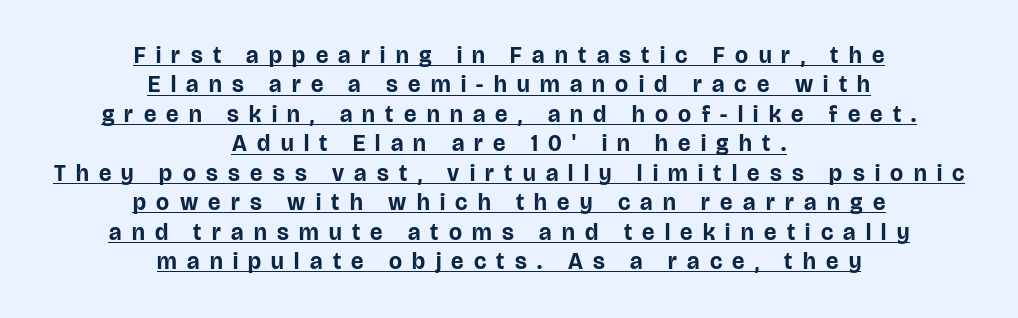
The image shows 23 px bold type, upright; set centered, normal line spacing (1.28x), unusually wide letter spacing (+0.45 em), underlined.
